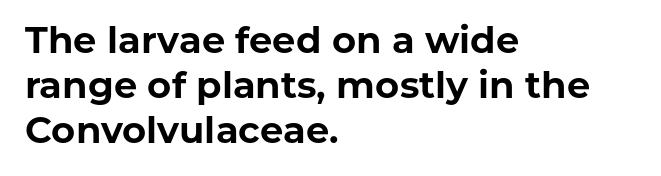
Q: Is the text bold? A: Yes.
Q: Is the text italic (slanted)? A: No, it is upright.
Q: Is the typeface a serif or a sans-serif typeface? A: Sans-serif.
Q: Is the text underlined? A: No.
Q: How is the paragraph aligned? A: Left-aligned.
Q: Is the spacing between letters normal or unusually wide? A: Normal.
Q: Width (condensed, normal, or wide)? A: Normal.
Q: Stroke contrast? A: Low.
Q: x-height? A: Medium.
Q: Monospaced? A: No.
